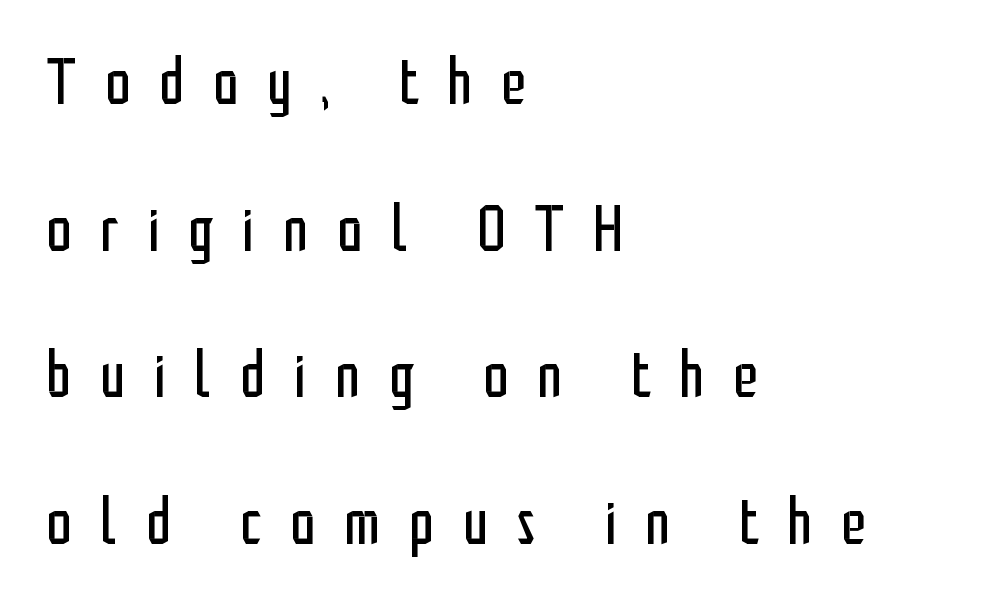
Is there much room between lines? Yes — plenty of vertical air separates them. Lines of text with bare space underneath. Looks like regular typesetting: each glyph gets only the width it needs. Stroke thickness stays within the range of a standard reading face or lighter.
